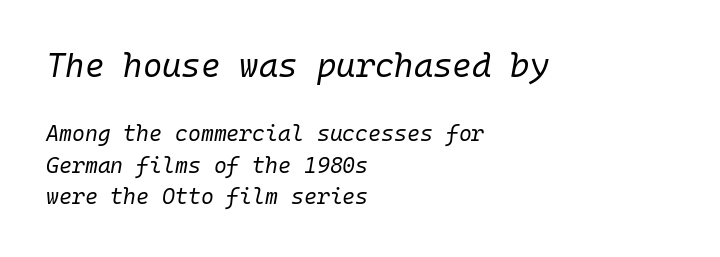
The image shows 33 px regular-weight type, italic (leaning right), monospaced; set left-aligned, normal line spacing (1.44x), normal letter spacing, not underlined; the first (top) block is 1.5x larger; low stroke contrast and a medium x-height.
